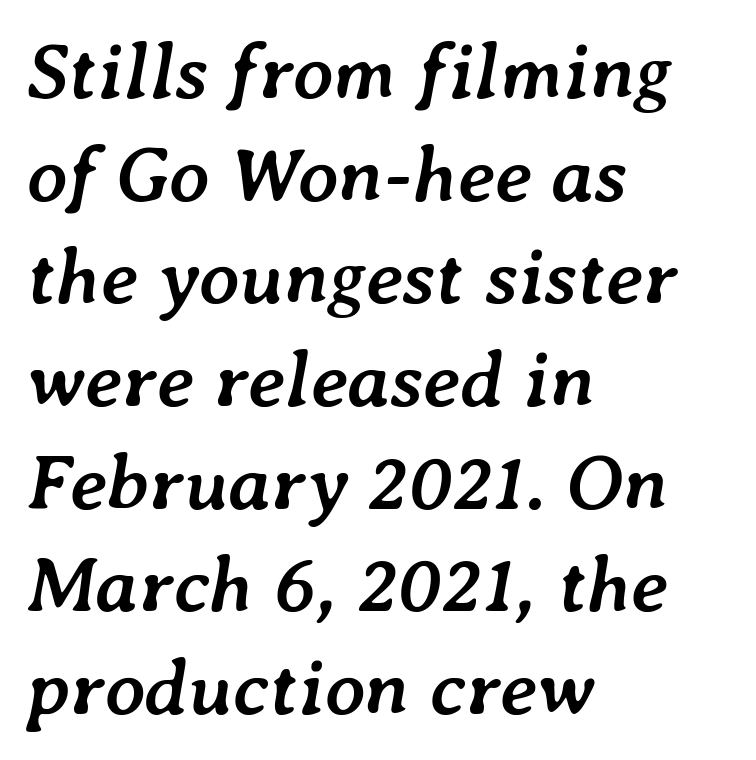
Q: Is the text bold? A: Yes.
Q: Is the text italic (slanted)? A: Yes, it leans right by about 7 degrees.
Q: Is the text underlined? A: No.
Q: How is the paragraph aligned? A: Left-aligned.
Q: Is the spacing between letters normal or unusually wide? A: Normal.
Q: Is the spacing between lines tight, normal or loose? A: Normal.
Q: Width (condensed, normal, or wide)? A: Normal.
Q: Stroke contrast? A: Low.
Q: x-height? A: Medium.
Q: Monospaced? A: No.
